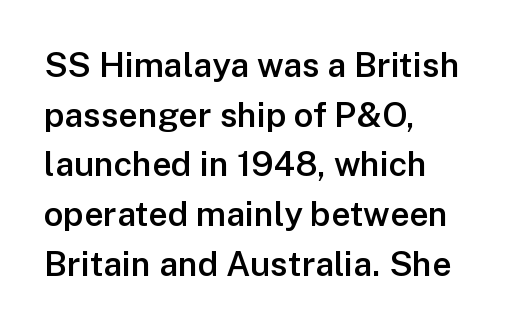
Do the characters align in a grid? No, the font is proportional. The space between consecutive lines is moderate. Casual observation: everything's shoved over to the left. Does the weight exceed regular? Yes, but only to semibold. Are there feet on the stems? There aren't — it's a sans.
